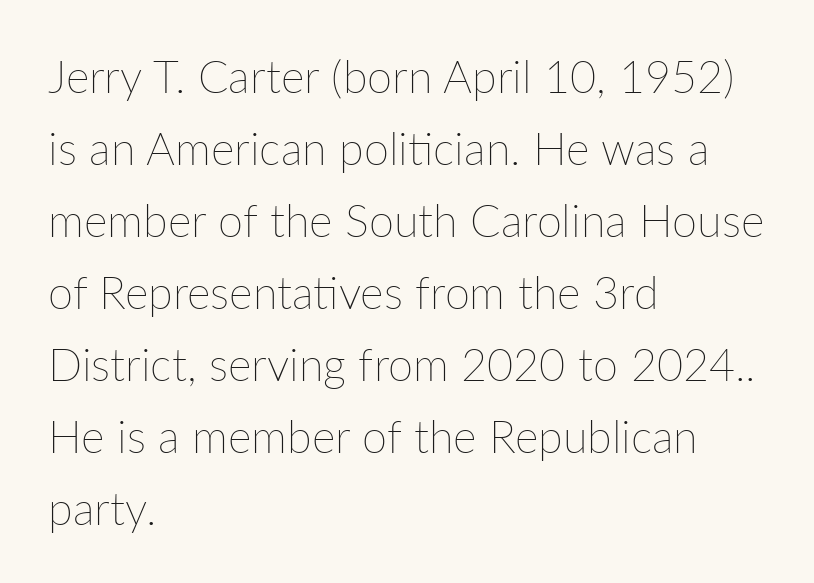
{"italic": "no", "bold": "no", "weight": "thin", "width": "normal", "stroke_contrast": "low", "x_height": "medium", "monospaced": "no", "underline": "no", "align": "left", "line_spacing": "normal", "line_spacing_ratio": 1.6, "letter_spacing": "normal", "letter_spacing_em": 0.0, "glyph_px": 45}
